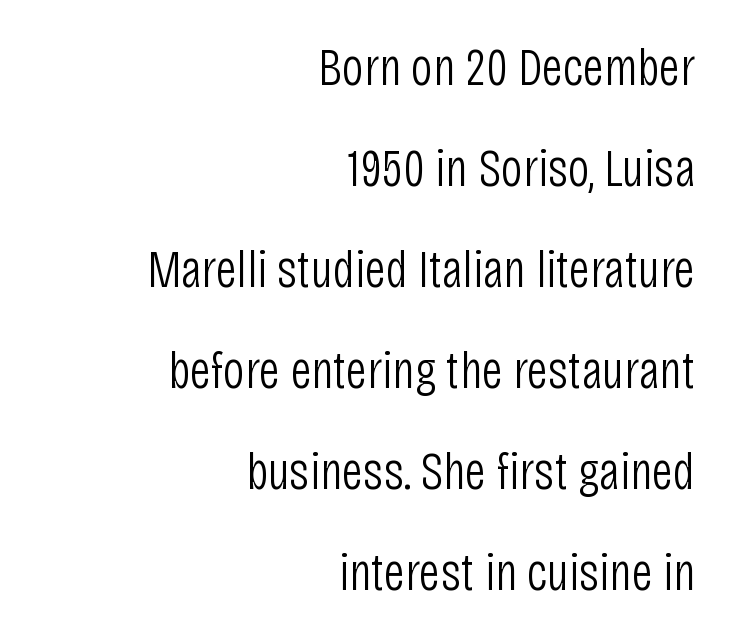
{"serif": "no", "italic": "no", "bold": "no", "weight": "light", "width": "condensed", "stroke_contrast": "low", "x_height": "large", "monospaced": "no", "underline": "no", "align": "right", "line_spacing_ratio": 1.87, "letter_spacing": "normal", "letter_spacing_em": 0.0, "glyph_px": 54}
